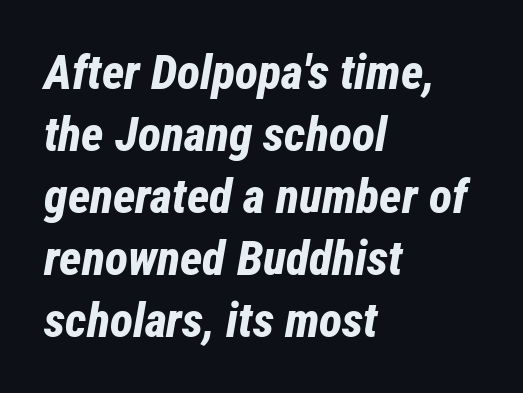
{"italic": "yes", "lean": "right", "slant_degrees": 12, "bold": "yes", "weight": "bold", "width": "condensed", "stroke_contrast": "low", "x_height": "medium", "monospaced": "no", "underline": "no", "align": "left", "line_spacing": "normal", "line_spacing_ratio": 1.29, "letter_spacing": "normal", "letter_spacing_em": 0.0, "glyph_px": 48}
